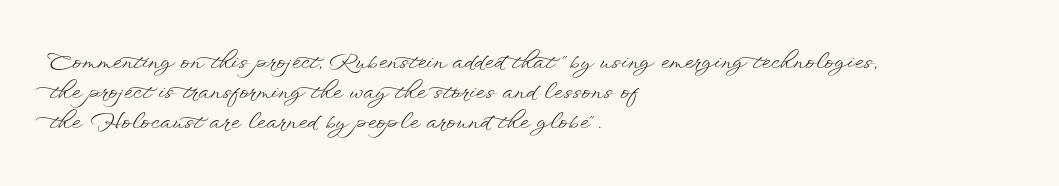
Q: Is the text bold? A: No.
Q: Is the text italic (slanted)? A: Yes.
Q: Is the text underlined? A: No.
Q: How is the paragraph aligned? A: Left-aligned.
Q: Is the spacing between letters normal or unusually wide? A: Normal.
Q: Is the spacing between lines tight, normal or loose? A: Normal.
